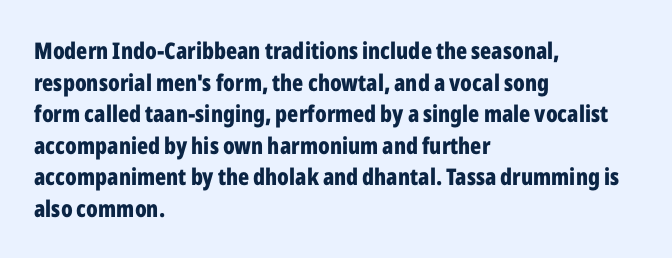
{"italic": "no", "bold": "yes", "underline": "no", "align": "left", "line_spacing": "normal", "line_spacing_ratio": 1.37, "letter_spacing": "normal", "letter_spacing_em": 0.0, "glyph_px": 23}
